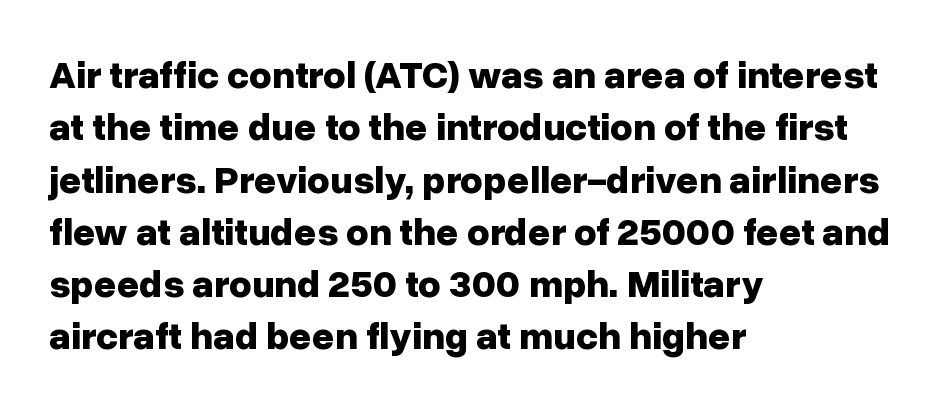
The image shows 39 px bold sans-serif type, upright; set left-aligned, normal line spacing (1.34x), normal letter spacing, not underlined; low stroke contrast and a medium x-height.
